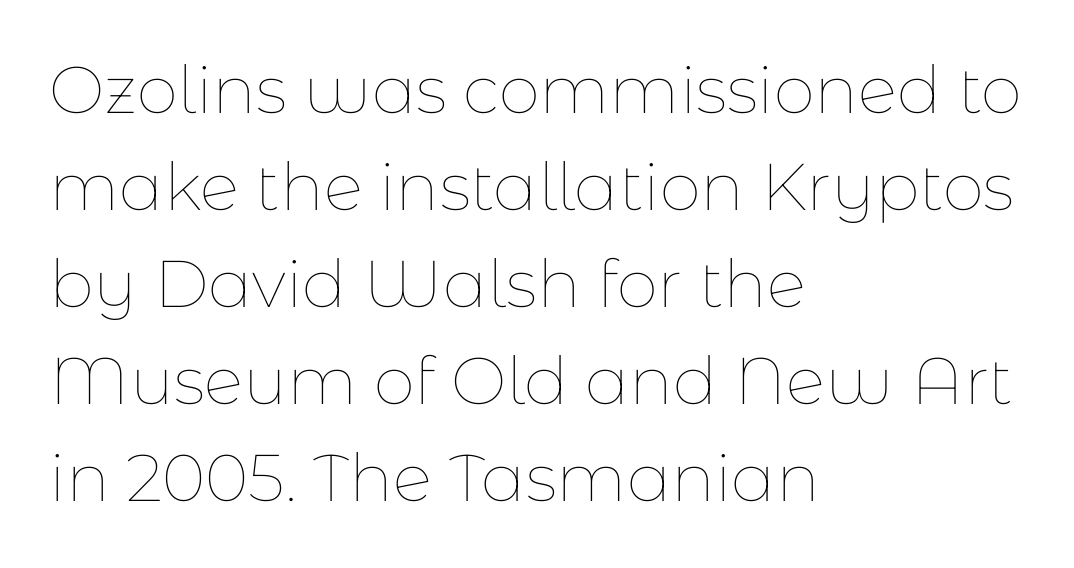
The image shows 66 px thin type, upright; set left-aligned, normal line spacing (1.47x), normal letter spacing, not underlined; low stroke contrast and a medium x-height.
